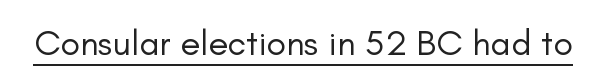
Q: Is the text bold? A: No.
Q: Is the text italic (slanted)? A: No, it is upright.
Q: Is the typeface a serif or a sans-serif typeface? A: Sans-serif.
Q: Is the text underlined? A: Yes.
Q: Is the spacing between letters normal or unusually wide? A: Normal.
Q: Width (condensed, normal, or wide)? A: Normal.
Q: Stroke contrast? A: Low.
Q: x-height? A: Small.
Q: Monospaced? A: No.
